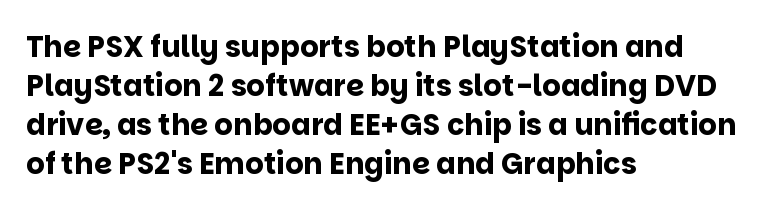
{"serif": "no", "italic": "no", "bold": "yes", "weight": "bold", "width": "normal", "stroke_contrast": "low", "x_height": "large", "monospaced": "no", "underline": "no", "align": "left", "line_spacing": "normal", "line_spacing_ratio": 1.34, "letter_spacing": "normal", "letter_spacing_em": 0.0, "glyph_px": 29}
